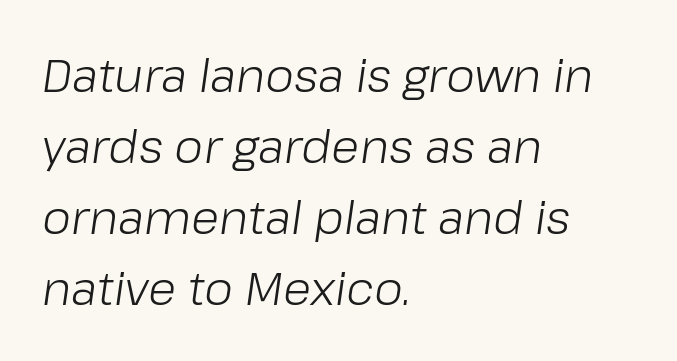
If you drew a line through each stem, it would be angled. Layout note: lines flush left. Spacing verdict: proportional, widths tailored to each character. The typesetting does not lean heavy: it is not bold. Honestly, the letter spacing is just normal — you wouldn't notice it.
